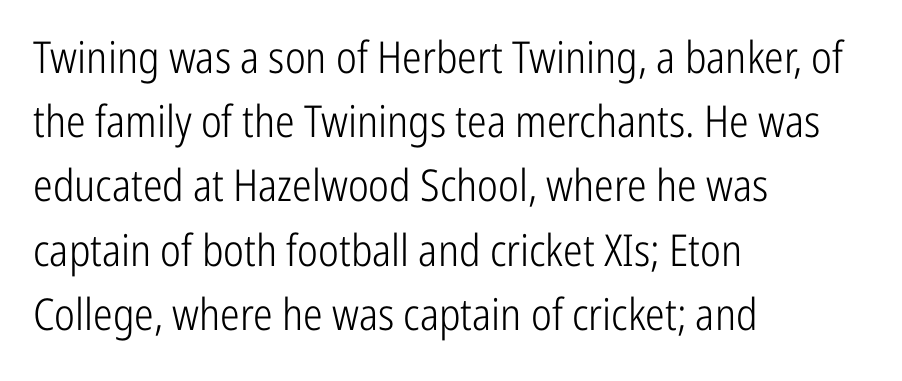
{"serif": "no", "italic": "no", "bold": "no", "weight": "light", "width": "condensed", "stroke_contrast": "low", "x_height": "medium", "monospaced": "no", "underline": "no", "align": "left", "line_spacing": "normal", "line_spacing_ratio": 1.46, "letter_spacing": "normal", "letter_spacing_em": 0.0, "glyph_px": 44}
